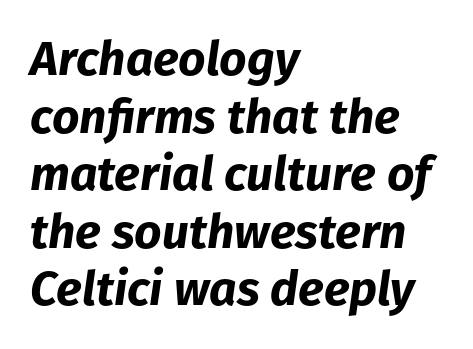
{"italic": "yes", "lean": "right", "slant_degrees": 8, "bold": "yes", "weight": "bold", "width": "normal", "stroke_contrast": "low", "x_height": "medium", "monospaced": "no", "underline": "no", "align": "left", "line_spacing_ratio": 1.2, "letter_spacing": "normal", "letter_spacing_em": 0.0, "glyph_px": 48}
